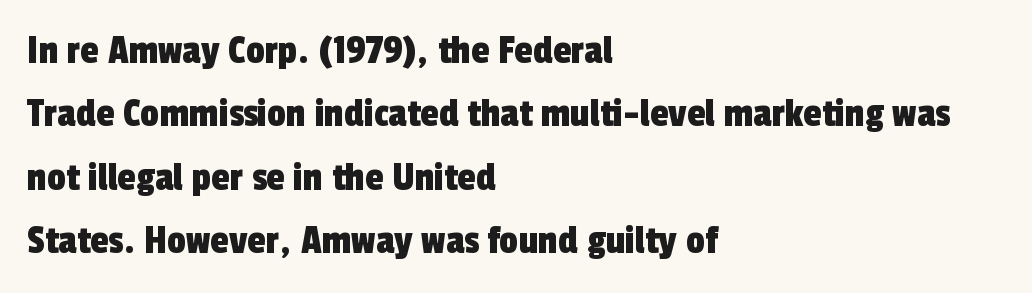
Q: Is the typeface a serif or a sans-serif typeface? A: Sans-serif.
Q: Is the text underlined? A: No.
Q: How is the paragraph aligned? A: Left-aligned.
Q: Is the spacing between letters normal or unusually wide? A: Normal.
Q: Is the spacing between lines tight, normal or loose? A: Normal.
Q: Width (condensed, normal, or wide)? A: Condensed.
Q: x-height? A: Medium.
Q: Monospaced? A: No.
